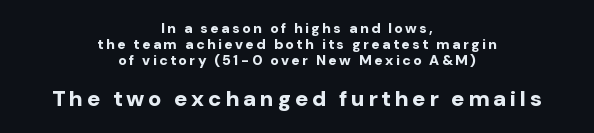
The image shows 22 px bold type, upright; set centered, tight line spacing (1.13x), not underlined; the second (bottom) block is 1.57x larger.
